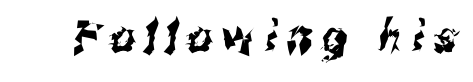
The image shows 44 px condensed sans-serif type; set unusually wide letter spacing (+0.22 em), not underlined; medium stroke contrast and a medium x-height.
